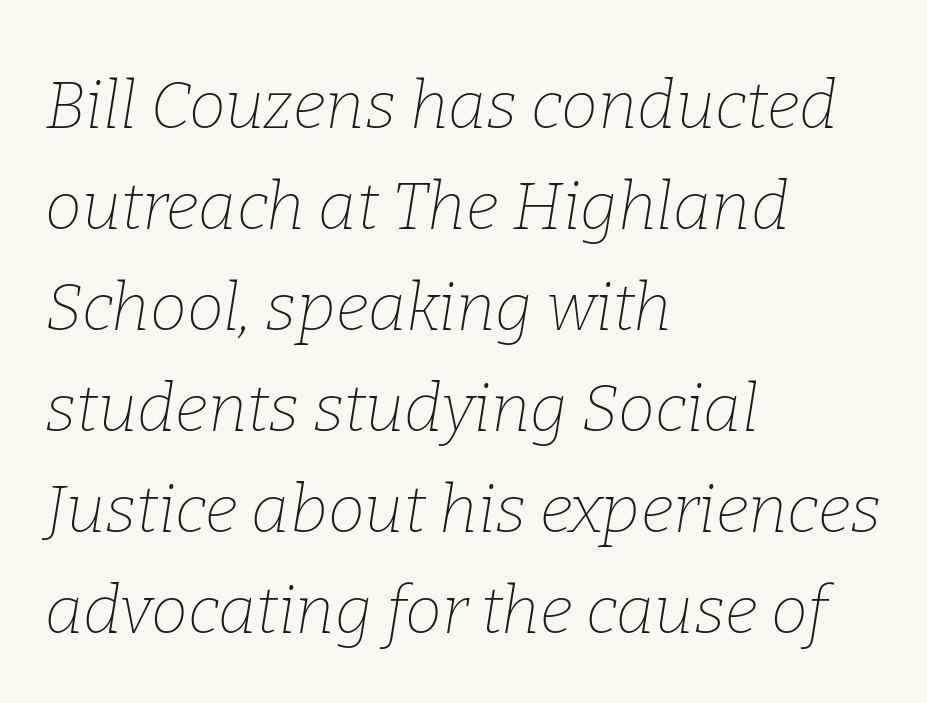
The image shows 66 px thin serif type, italic (leaning right); set left-aligned, normal line spacing (1.53x), normal letter spacing, not underlined; low stroke contrast and a medium x-height.
